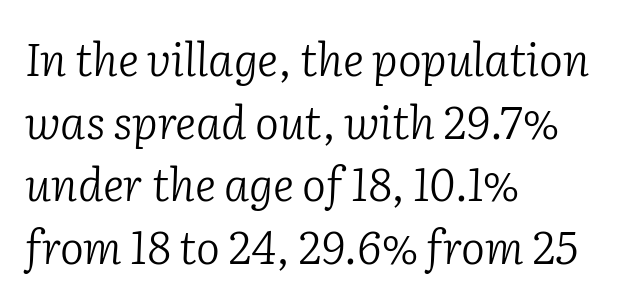
Q: Is the text bold? A: No.
Q: Is the text italic (slanted)? A: Yes, it leans right by about 2 degrees.
Q: Is the typeface a serif or a sans-serif typeface? A: Serif.
Q: Is the text underlined? A: No.
Q: How is the paragraph aligned? A: Left-aligned.
Q: Is the spacing between letters normal or unusually wide? A: Normal.
Q: Is the spacing between lines tight, normal or loose? A: Normal.
Q: Width (condensed, normal, or wide)? A: Normal.
Q: Stroke contrast? A: Low.
Q: x-height? A: Medium.
Q: Monospaced? A: No.
